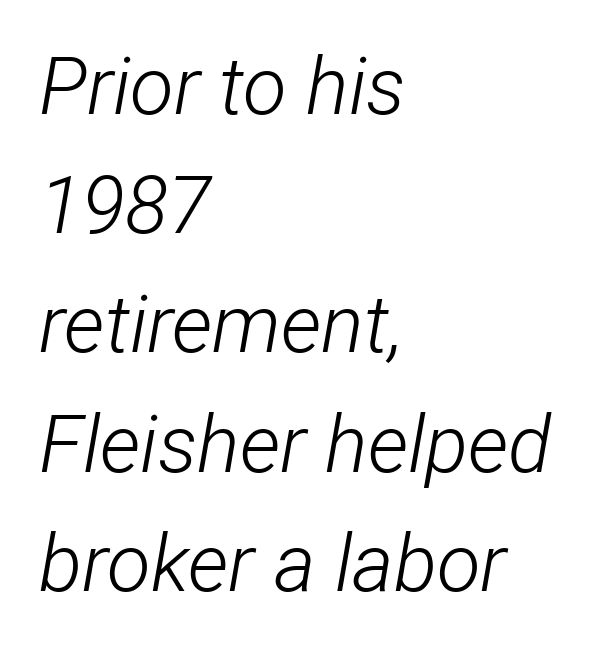
Leftover space on each line is placed entirely after the last word. The typography opts for an oblique posture over an upright one. Does the leading feel generous? No, just average. A quiet, ordinary-to-light weight characterises the typeface. Glyph-to-glyph distance matches everyday printed text. Character widths vary here, with narrow letters taking less room than wide ones.
